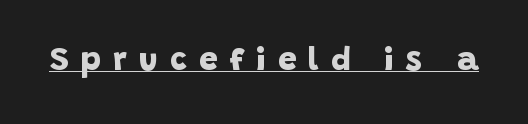
Q: Is the text bold? A: Yes.
Q: Is the typeface a serif or a sans-serif typeface? A: Sans-serif.
Q: Is the text underlined? A: Yes.
Q: Is the spacing between letters normal or unusually wide? A: Unusually wide.
Q: Width (condensed, normal, or wide)? A: Normal.
Q: Stroke contrast? A: Low.
Q: x-height? A: Large.
Q: Monospaced? A: No.
